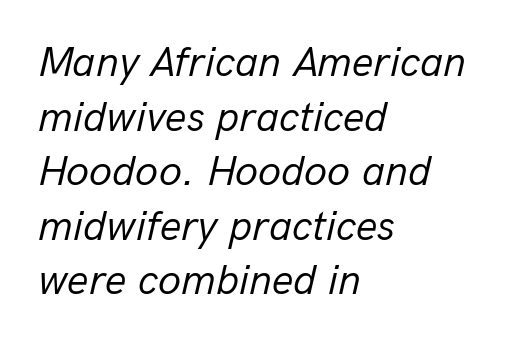
Q: Is the text bold? A: No.
Q: Is the text italic (slanted)? A: Yes, it leans right by about 13 degrees.
Q: Is the text underlined? A: No.
Q: How is the paragraph aligned? A: Left-aligned.
Q: Is the spacing between letters normal or unusually wide? A: Normal.
Q: Is the spacing between lines tight, normal or loose? A: Normal.
Q: Width (condensed, normal, or wide)? A: Normal.
Q: Stroke contrast? A: Low.
Q: x-height? A: Medium.
Q: Monospaced? A: No.
